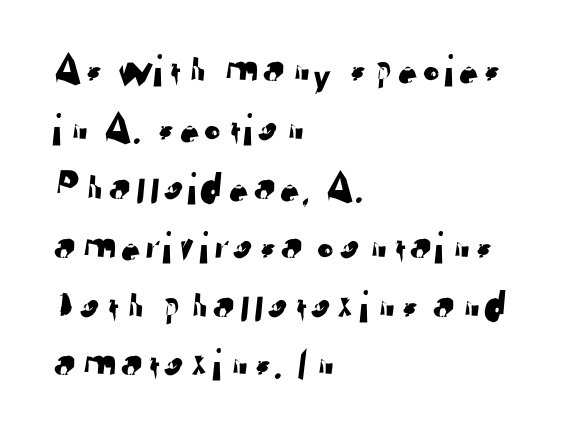
Q: Is the typeface a serif or a sans-serif typeface? A: Sans-serif.
Q: Is the text underlined? A: No.
Q: How is the paragraph aligned? A: Left-aligned.
Q: Is the spacing between letters normal or unusually wide? A: Normal.
Q: Is the spacing between lines tight, normal or loose? A: Normal.
Q: Width (condensed, normal, or wide)? A: Normal.
Q: Stroke contrast? A: Low.
Q: x-height? A: Medium.
Q: Monospaced? A: No.
